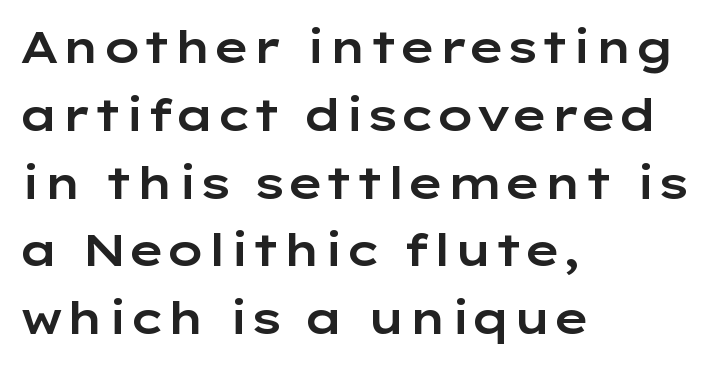
Glance below the letters and you will spot only blank space. If you drew a line through each stem, it would be perfectly vertical. A typesetter would call this leading conventional body-copy spacing. Compared with typical body copy, the letter spacing here is the same.
